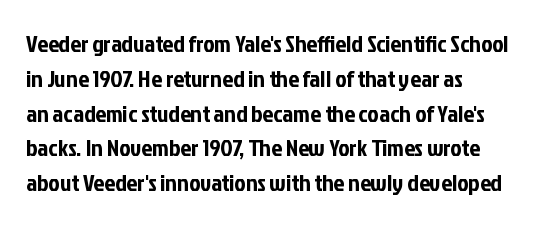
The image shows 24 px text type, upright; set left-aligned, normal line spacing (1.45x), normal letter spacing, not underlined.
